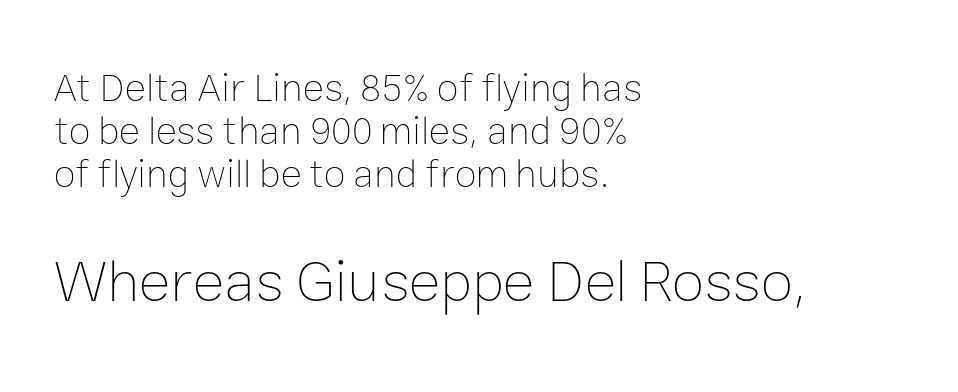
Q: Is the text bold? A: No.
Q: Is the text italic (slanted)? A: No, it is upright.
Q: Is the text underlined? A: No.
Q: How is the paragraph aligned? A: Left-aligned.
Q: Is the spacing between letters normal or unusually wide? A: Normal.
Q: Is the spacing between lines tight, normal or loose? A: Tight.
Q: Which block of text is set in a larger size, the first (top) or the second (bottom)? A: The second (bottom) one.
Q: Width (condensed, normal, or wide)? A: Normal.
Q: Stroke contrast? A: Low.
Q: x-height? A: Medium.
Q: Monospaced? A: No.
